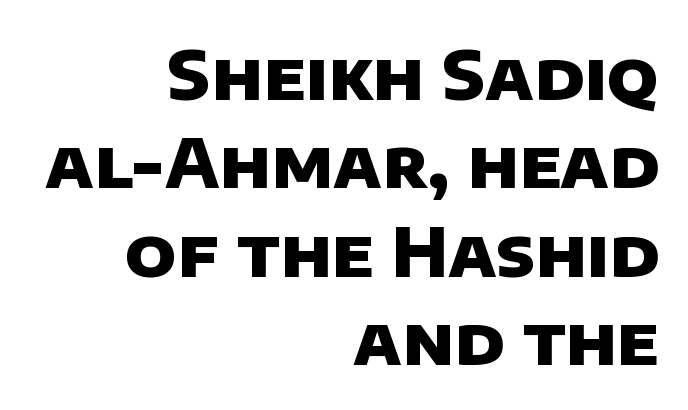
{"serif": "no", "bold": "yes", "weight": "heavy", "width": "normal", "stroke_contrast": "low", "x_height": "large", "monospaced": "no", "underline": "no", "align": "right", "line_spacing": "normal", "line_spacing_ratio": 1.3, "letter_spacing": "normal", "letter_spacing_em": 0.0, "glyph_px": 68}
